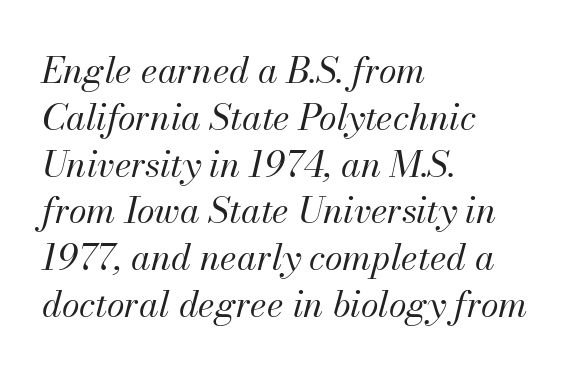
{"italic": "yes", "lean": "right", "slant_degrees": 13, "bold": "no", "weight": "regular", "width": "normal", "stroke_contrast": "medium", "x_height": "small", "monospaced": "no", "underline": "no", "align": "left", "line_spacing": "normal", "line_spacing_ratio": 1.3, "letter_spacing": "normal", "letter_spacing_em": 0.0, "glyph_px": 36}
